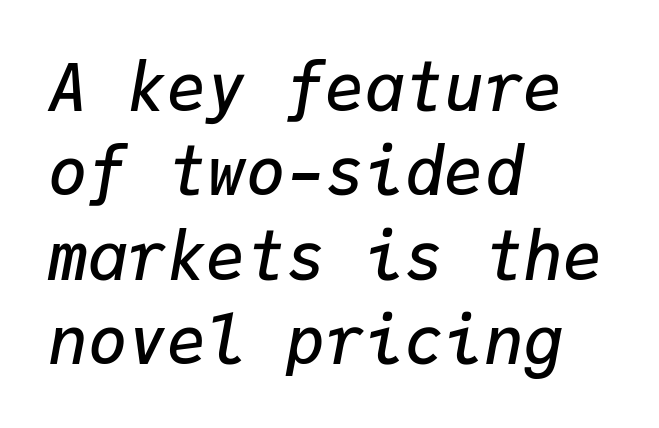
Students, note that the glyphs here touch the page at normal intervals. The rendering uses typewriter-style spacing with identical character cells. This is moderately heavy type, rendered in semibold. Nobody drew a line under any word here.
